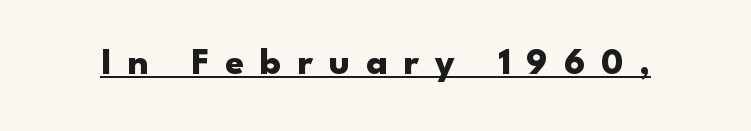
Q: Is the text bold? A: Yes.
Q: Is the text italic (slanted)? A: No, it is upright.
Q: Is the typeface a serif or a sans-serif typeface? A: Sans-serif.
Q: Is the text underlined? A: Yes.
Q: Is the spacing between letters normal or unusually wide? A: Unusually wide.
Q: Width (condensed, normal, or wide)? A: Wide.
Q: Stroke contrast? A: Low.
Q: x-height? A: Small.
Q: Monospaced? A: No.
